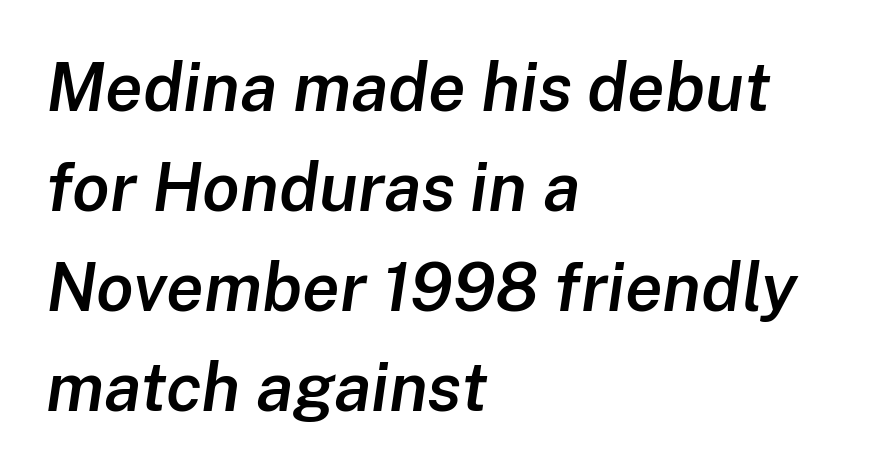
{"italic": "yes", "lean": "right", "slant_degrees": 8, "bold": "semi", "weight": "semibold", "width": "normal", "stroke_contrast": "low", "x_height": "medium", "monospaced": "no", "underline": "no", "align": "left", "line_spacing": "normal", "line_spacing_ratio": 1.47, "letter_spacing": "normal", "letter_spacing_em": 0.0, "glyph_px": 68}
